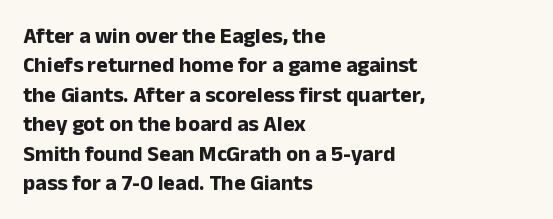
Q: Is the text bold? A: Yes.
Q: Is the text italic (slanted)? A: No, it is upright.
Q: Is the text underlined? A: No.
Q: How is the paragraph aligned? A: Left-aligned.
Q: Is the spacing between letters normal or unusually wide? A: Normal.
Q: Is the spacing between lines tight, normal or loose? A: Normal.
